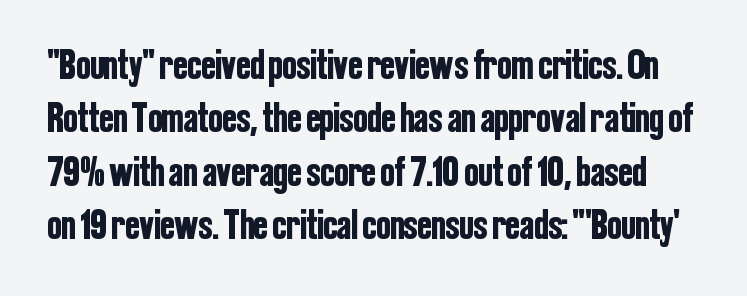
Q: Is the text italic (slanted)? A: No, it is upright.
Q: Is the typeface a serif or a sans-serif typeface? A: Sans-serif.
Q: Is the text underlined? A: No.
Q: Is the spacing between letters normal or unusually wide? A: Normal.
Q: Is the spacing between lines tight, normal or loose? A: Normal.
Q: Width (condensed, normal, or wide)? A: Condensed.
Q: Stroke contrast? A: Low.
Q: x-height? A: Medium.
Q: Monospaced? A: No.
